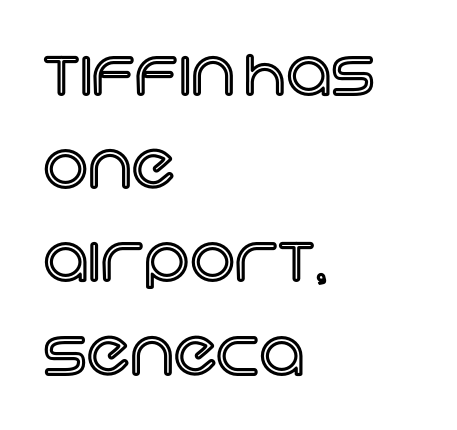
Teacher's note: observe the even left margin — that is flush-left alignment. If you drew a line through each stem, it would be perfectly vertical. The strip under each line holds only bare page. This sample uses plain, unmodified letter spacing.
